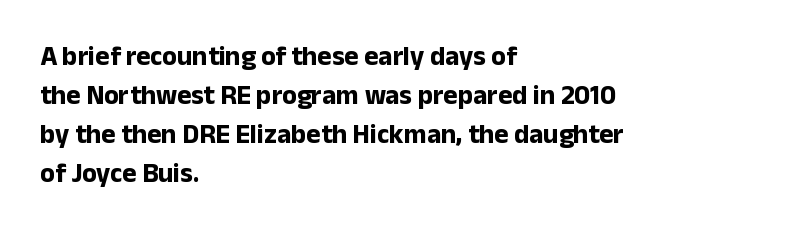
{"italic": "no", "bold": "yes", "underline": "no", "align": "left", "line_spacing": "normal", "line_spacing_ratio": 1.44, "letter_spacing": "normal", "letter_spacing_em": 0.0, "glyph_px": 27}
